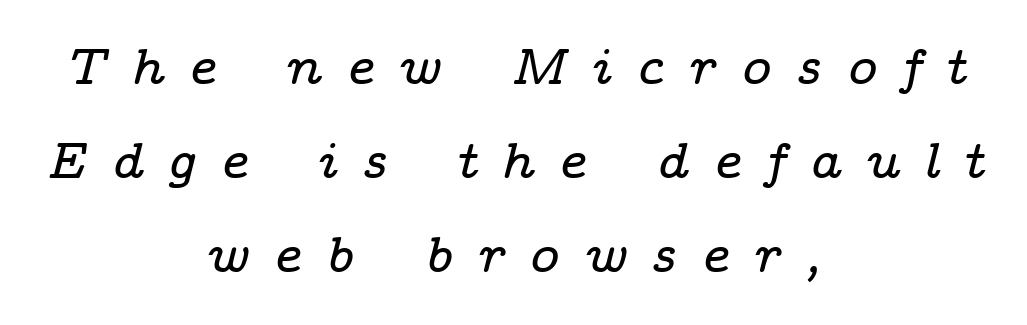
{"serif": "yes", "italic": "yes", "lean": "right", "slant_degrees": 14, "width": "wide", "stroke_contrast": "low", "x_height": "medium", "monospaced": "no", "underline": "no", "align": "center", "line_spacing_ratio": 1.84, "letter_spacing": "wide", "letter_spacing_em": 0.47, "glyph_px": 51}
